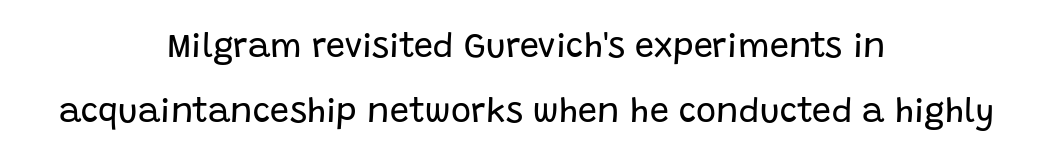
Q: Is the text bold? A: No.
Q: Is the text italic (slanted)? A: No, it is upright.
Q: Is the typeface a serif or a sans-serif typeface? A: Sans-serif.
Q: Is the text underlined? A: No.
Q: How is the paragraph aligned? A: Centered.
Q: Is the spacing between letters normal or unusually wide? A: Normal.
Q: Is the spacing between lines tight, normal or loose? A: Loose.
Q: Width (condensed, normal, or wide)? A: Normal.
Q: Stroke contrast? A: Low.
Q: x-height? A: Large.
Q: Monospaced? A: No.
